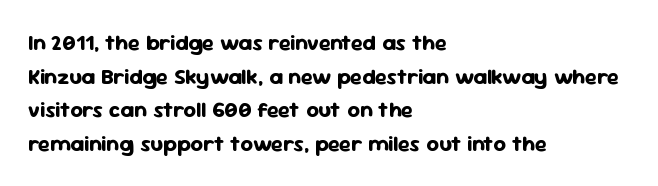
Q: Is the text bold? A: Yes.
Q: Is the text italic (slanted)? A: No, it is upright.
Q: Is the text underlined? A: No.
Q: How is the paragraph aligned? A: Left-aligned.
Q: Is the spacing between letters normal or unusually wide? A: Normal.
Q: Is the spacing between lines tight, normal or loose? A: Normal.
